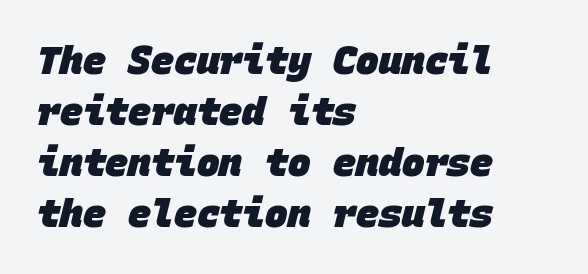
Whoever set this chose a conventional vertical rhythm. Heft: maximum for text — a bold. Fixed-width glyphs throughout — classic coding-font behaviour. A clean baseline with only descenders dipping below it.
